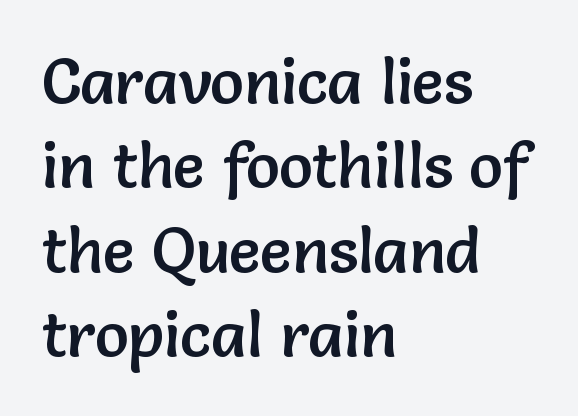
{"serif": "no", "italic": "no", "width": "normal", "stroke_contrast": "low", "x_height": "medium", "monospaced": "no", "underline": "no", "align": "left", "line_spacing": "normal", "line_spacing_ratio": 1.34, "letter_spacing": "normal", "letter_spacing_em": 0.0, "glyph_px": 63}
